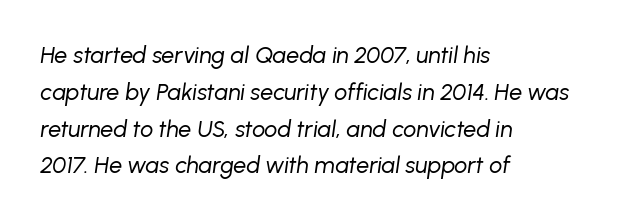
{"italic": "yes", "lean": "right", "slant_degrees": 8, "bold": "no", "underline": "no", "align": "left", "line_spacing": "normal", "line_spacing_ratio": 1.6, "letter_spacing": "normal", "letter_spacing_em": 0.0, "glyph_px": 23}
